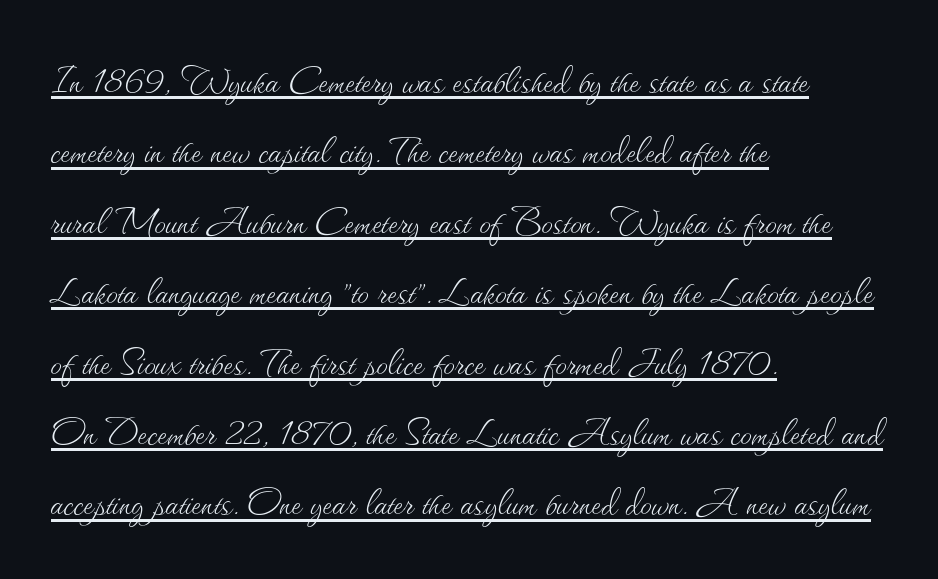
Q: Is the text bold? A: No.
Q: Is the text italic (slanted)? A: Yes.
Q: Is the text underlined? A: Yes.
Q: How is the paragraph aligned? A: Left-aligned.
Q: Is the spacing between letters normal or unusually wide? A: Normal.
Q: Is the spacing between lines tight, normal or loose? A: Normal.
Q: Width (condensed, normal, or wide)? A: Normal.
Q: Stroke contrast? A: Medium.
Q: x-height? A: Small.
Q: Monospaced? A: No.
